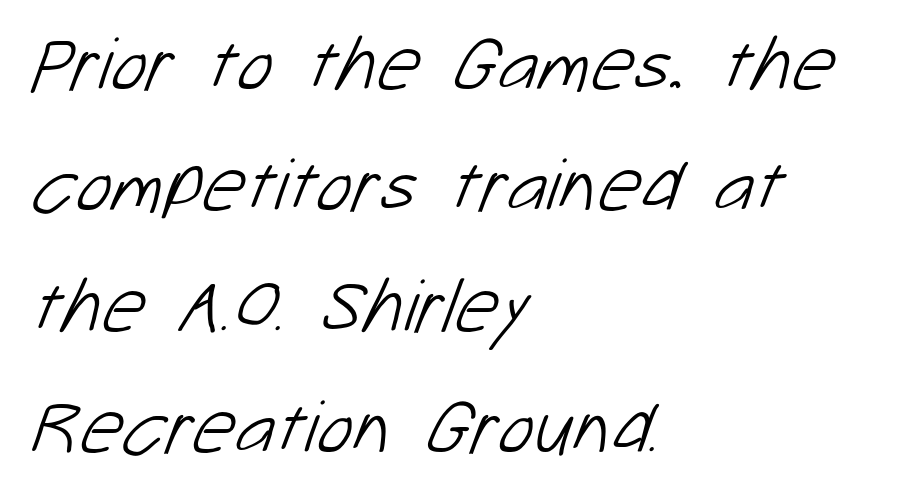
{"serif": "no", "bold": "no", "weight": "light", "width": "normal", "stroke_contrast": "low", "x_height": "medium", "monospaced": "no", "underline": "no", "align": "left", "line_spacing": "normal", "line_spacing_ratio": 1.59, "letter_spacing": "normal", "letter_spacing_em": 0.0, "glyph_px": 76}
